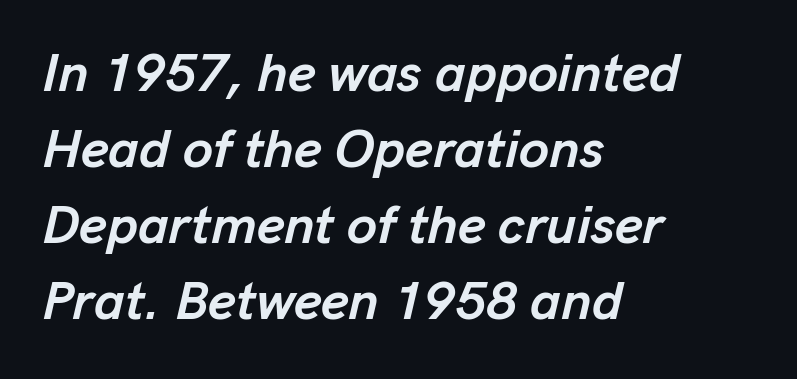
{"italic": "yes", "lean": "right", "slant_degrees": 13, "bold": "yes", "weight": "semibold", "width": "normal", "stroke_contrast": "low", "x_height": "medium", "monospaced": "no", "underline": "no", "align": "left", "line_spacing": "normal", "line_spacing_ratio": 1.41, "letter_spacing": "normal", "letter_spacing_em": 0.0, "glyph_px": 54}
